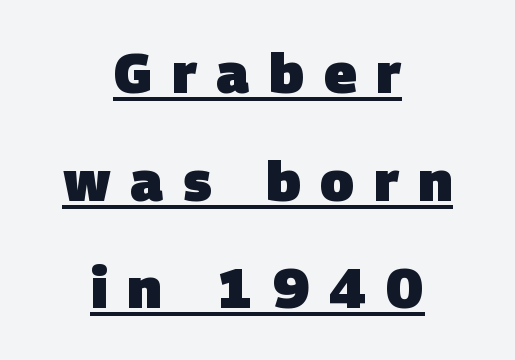
Q: Is the text bold? A: Yes.
Q: Is the typeface a serif or a sans-serif typeface? A: Sans-serif.
Q: Is the text underlined? A: Yes.
Q: How is the paragraph aligned? A: Centered.
Q: Is the spacing between letters normal or unusually wide? A: Unusually wide.
Q: Is the spacing between lines tight, normal or loose? A: Loose.
Q: Width (condensed, normal, or wide)? A: Normal.
Q: Stroke contrast? A: Low.
Q: x-height? A: Large.
Q: Monospaced? A: No.
